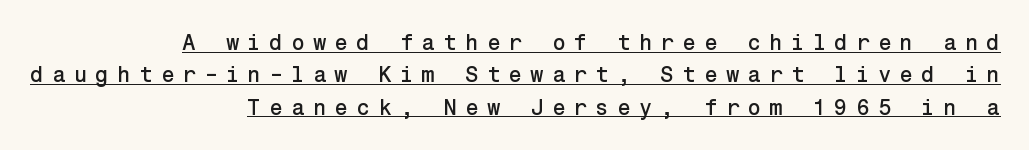
Q: Is the text italic (slanted)? A: No, it is upright.
Q: Is the text underlined? A: Yes.
Q: How is the paragraph aligned? A: Right-aligned.
Q: Is the spacing between letters normal or unusually wide? A: Unusually wide.
Q: Is the spacing between lines tight, normal or loose? A: Normal.
